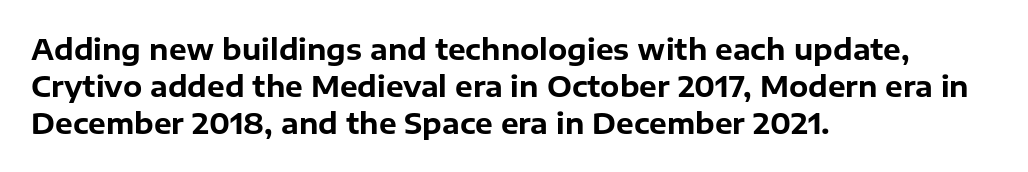
{"serif": "no", "italic": "no", "bold": "yes", "weight": "bold", "width": "normal", "stroke_contrast": "low", "x_height": "medium", "monospaced": "no", "underline": "no", "align": "left", "line_spacing": "normal", "line_spacing_ratio": 1.32, "letter_spacing": "normal", "letter_spacing_em": 0.0, "glyph_px": 28}
